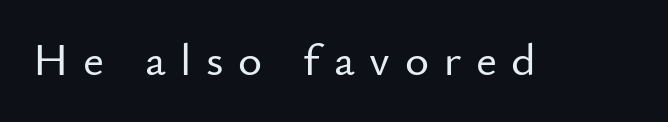
Grotesque or geometric, the face here clearly has no serifs. Check the space under the baseline: it is left empty. Proportional: the letters do not fall into vertical columns. In terms of letterspacing, this is a distinctly airy, spread setting.
